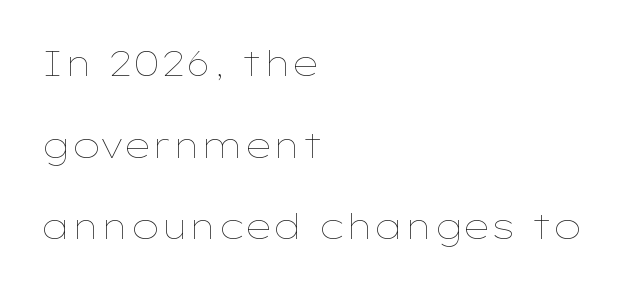
The strokes carry an ordinary text weight at most. This sample is left-justified, so line endings fall wherever the words run out. A typesetter would call this proportional, since set widths differ per character. The line texture is even and compact thanks to regular tracking. Descender tails drop into unmarked territory. This sample uses an upright cut, with every glyph sitting square on the baseline.
